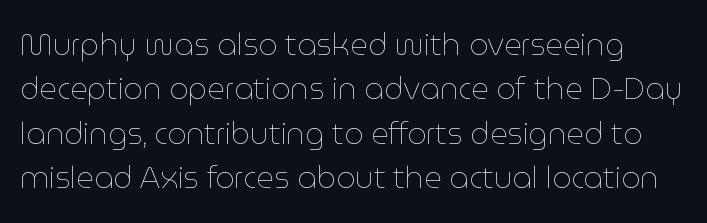
{"italic": "no", "bold": "no", "weight": "thin", "width": "normal", "stroke_contrast": "low", "x_height": "medium", "monospaced": "no", "underline": "no", "line_spacing": "normal", "line_spacing_ratio": 1.48, "letter_spacing": "normal", "letter_spacing_em": 0.0, "glyph_px": 30}
